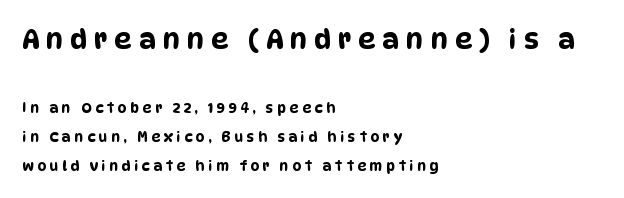
Line starts are locked; line ends wander. Unmarked baselines from the first word to the last. Inter-character spacing is expanded well beyond the font's built-in metrics. Rows of type keep a wide berth in the vertical direction. The initial chunk of copy outweighs the following chunk in type size.
